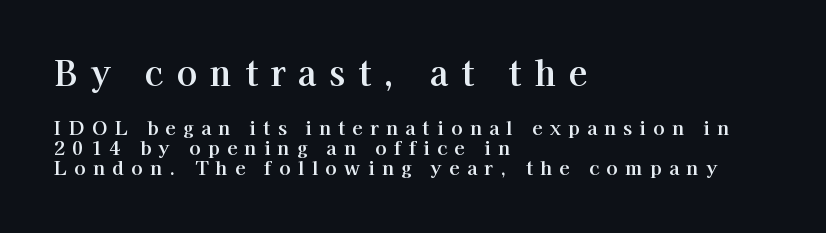
{"serif": "yes", "italic": "no", "width": "normal", "stroke_contrast": "high", "x_height": "medium", "monospaced": "no", "underline": "no", "align": "left", "line_spacing": "tight", "line_spacing_ratio": 1.05, "letter_spacing": "wide", "letter_spacing_em": 0.38, "larger_block": "first", "size_ratio": 1.79, "glyph_px": 34}
